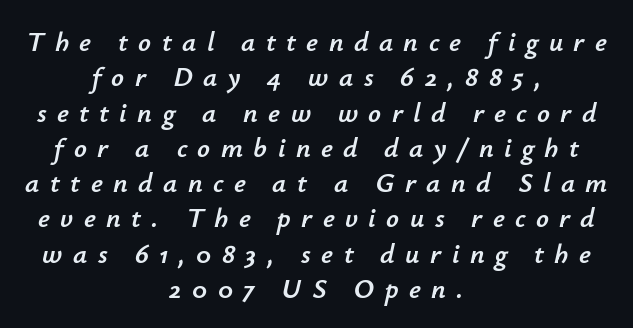
The image shows 28 px text type, italic (leaning right); set centered, normal line spacing (1.26x), unusually wide letter spacing (+0.37 em), not underlined; low stroke contrast and a small x-height.
